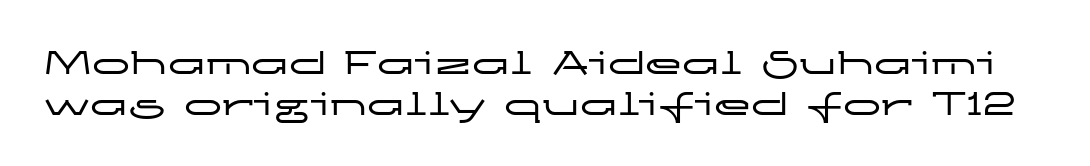
Proportional: the letters do not fall into vertical columns. Words appear dense and cohesive because spacing is normal. Interline gaps are noticeably narrow in this sample. The space beneath each line is pristine and unruled. In terms of letterform style, serifs are entirely absent.
